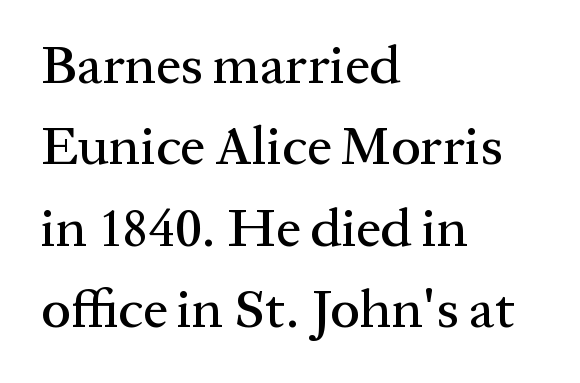
The image shows 55 px serif type, upright; set left-aligned, normal line spacing (1.48x), normal letter spacing, not underlined; medium stroke contrast and a medium x-height.
